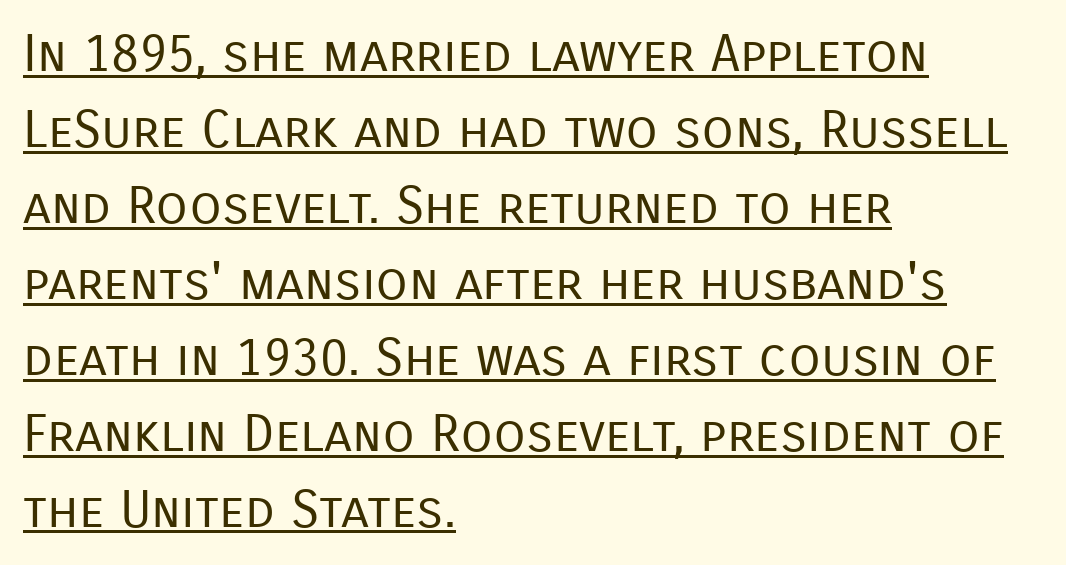
Q: Is the text bold? A: No.
Q: Is the text italic (slanted)? A: No, it is upright.
Q: Is the typeface a serif or a sans-serif typeface? A: Sans-serif.
Q: Is the text underlined? A: Yes.
Q: How is the paragraph aligned? A: Left-aligned.
Q: Is the spacing between letters normal or unusually wide? A: Normal.
Q: Is the spacing between lines tight, normal or loose? A: Normal.
Q: Width (condensed, normal, or wide)? A: Normal.
Q: Stroke contrast? A: Low.
Q: x-height? A: Medium.
Q: Monospaced? A: No.
